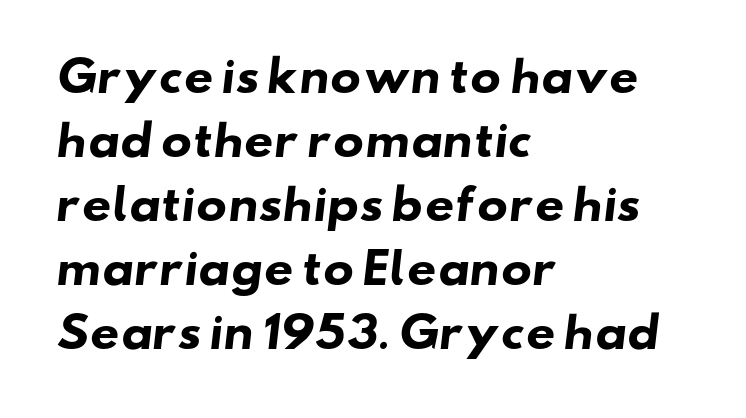
{"serif": "no", "bold": "yes", "weight": "heavy", "width": "wide", "stroke_contrast": "low", "x_height": "small", "monospaced": "no", "underline": "no", "align": "left", "line_spacing": "normal", "line_spacing_ratio": 1.56, "letter_spacing": "normal", "letter_spacing_em": 0.0, "glyph_px": 41}
